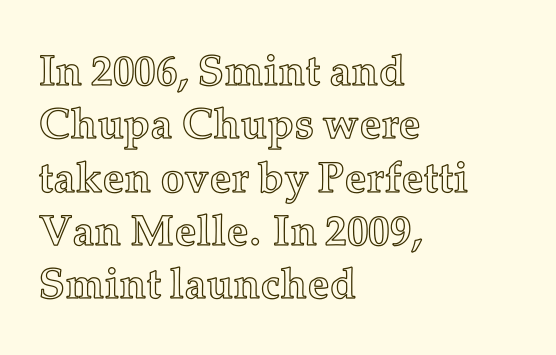
The image shows 43 px text type, upright; set left-aligned, line spacing 1.24x, normal letter spacing, not underlined; a medium x-height.
